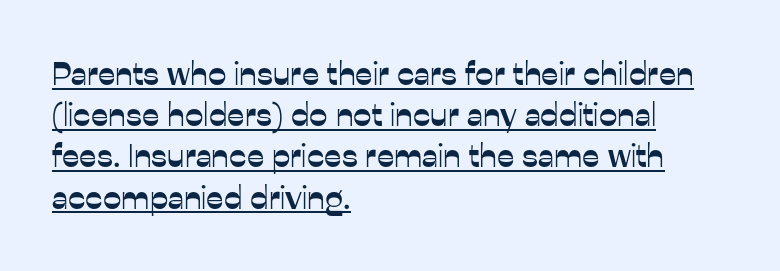
{"serif": "no", "italic": "no", "width": "normal", "stroke_contrast": "low", "x_height": "medium", "monospaced": "no", "underline": "yes", "align": "left", "line_spacing": "normal", "line_spacing_ratio": 1.25, "letter_spacing": "normal", "letter_spacing_em": 0.0, "glyph_px": 33}
